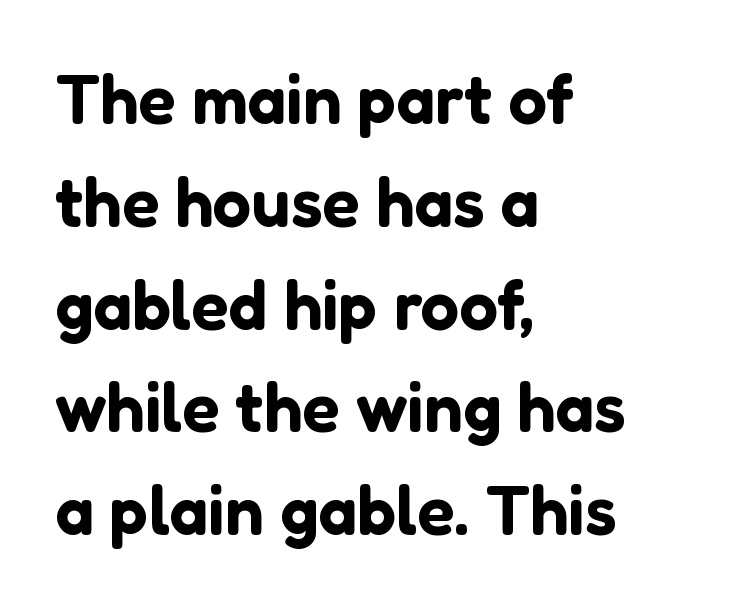
Style check: upright. You could not count columns in this text — the font is proportionally spaced. A normal amount of white space separates one row of letters from the next. Observe the absence of serifs on each vertical stroke in this sample.
